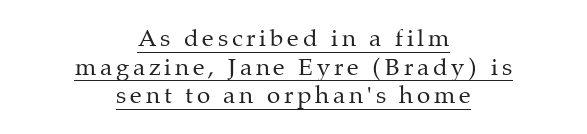
{"italic": "no", "bold": "no", "underline": "yes", "align": "center", "line_spacing_ratio": 1.19, "glyph_px": 24}
